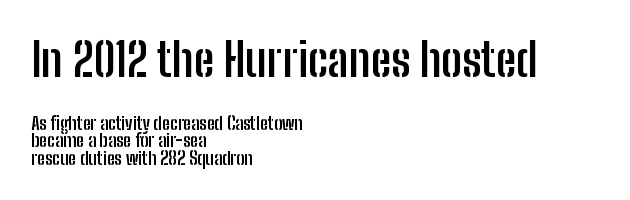
Proportional: the letters do not fall into vertical columns. Are there feet on the stems? There aren't — it's a sans. Just letters on the line, the space beneath them empty. The face used here appears at its bigger size in the upper chunk.
